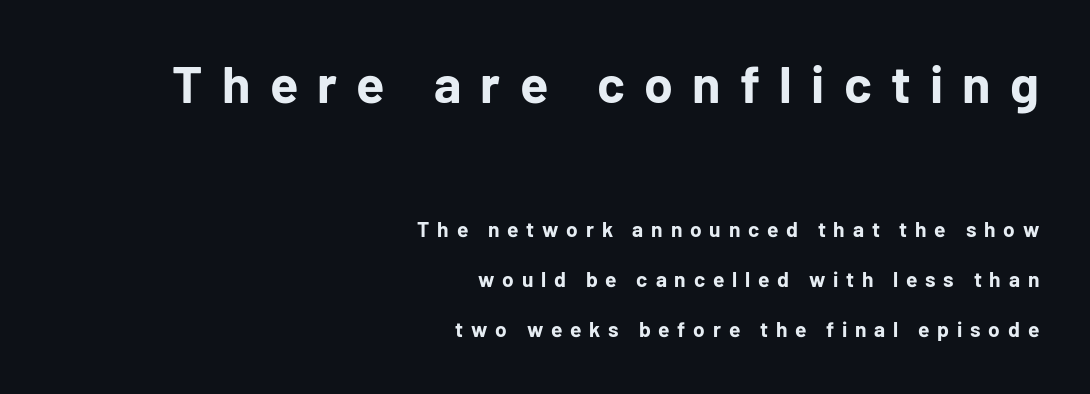
{"serif": "no", "italic": "no", "bold": "yes", "weight": "bold", "width": "normal", "stroke_contrast": "low", "x_height": "medium", "monospaced": "no", "underline": "no", "align": "right", "line_spacing": "loose", "line_spacing_ratio": 2.38, "letter_spacing": "wide", "letter_spacing_em": 0.37, "larger_block": "first", "size_ratio": 2.48, "glyph_px": 52}
